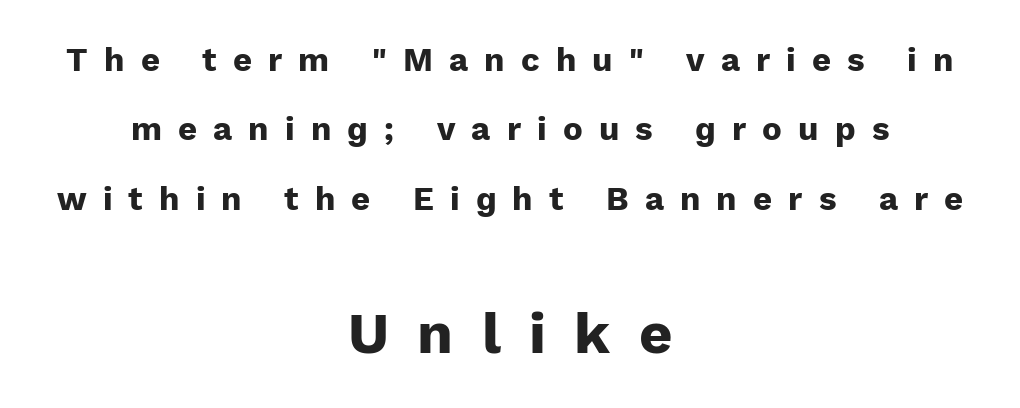
Q: Is the text bold? A: Yes.
Q: Is the text italic (slanted)? A: No, it is upright.
Q: Is the typeface a serif or a sans-serif typeface? A: Sans-serif.
Q: Is the text underlined? A: No.
Q: How is the paragraph aligned? A: Centered.
Q: Is the spacing between letters normal or unusually wide? A: Unusually wide.
Q: Is the spacing between lines tight, normal or loose? A: Loose.
Q: Which block of text is set in a larger size, the first (top) or the second (bottom)? A: The second (bottom) one.
Q: Width (condensed, normal, or wide)? A: Normal.
Q: Stroke contrast? A: Low.
Q: x-height? A: Medium.
Q: Monospaced? A: No.
